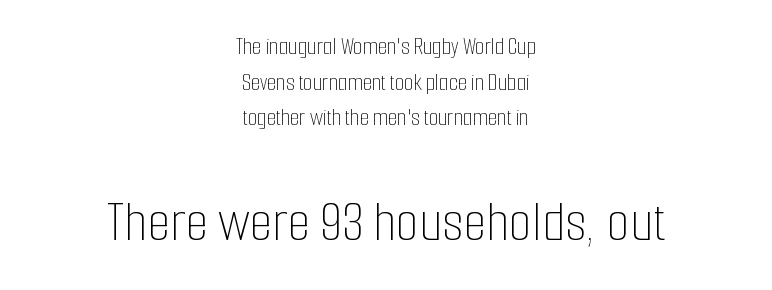
Q: Is the text bold? A: No.
Q: Is the text italic (slanted)? A: No, it is upright.
Q: Is the text underlined? A: No.
Q: How is the paragraph aligned? A: Centered.
Q: Is the spacing between letters normal or unusually wide? A: Normal.
Q: Is the spacing between lines tight, normal or loose? A: Normal.
Q: Which block of text is set in a larger size, the first (top) or the second (bottom)? A: The second (bottom) one.
Q: Width (condensed, normal, or wide)? A: Condensed.
Q: Stroke contrast? A: Low.
Q: x-height? A: Medium.
Q: Monospaced? A: No.
